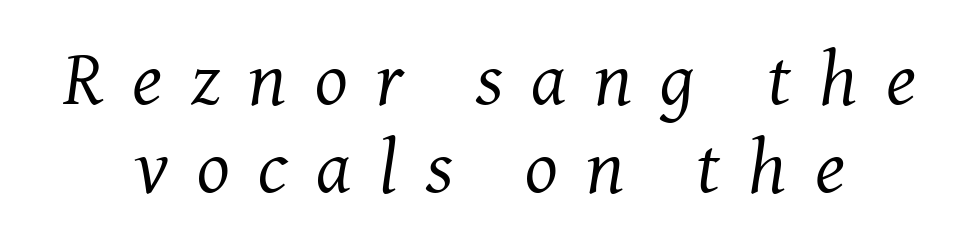
The image shows 77 px regular-weight serif type, italic (leaning right); set tight line spacing (1.14x), unusually wide letter spacing (+0.37 em), not underlined; medium stroke contrast and a medium x-height.
